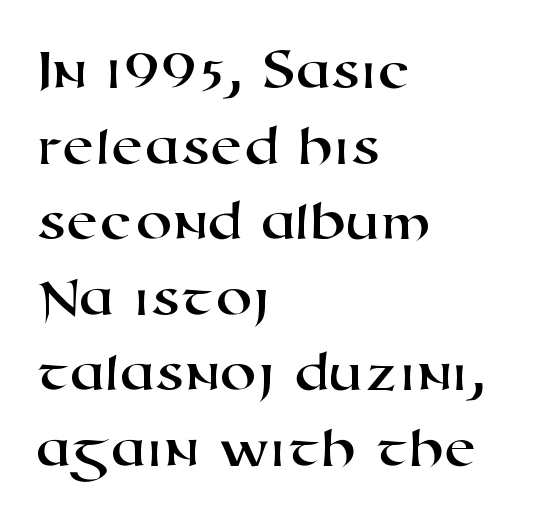
{"serif": "no", "width": "wide", "stroke_contrast": "high", "x_height": "medium", "monospaced": "no", "underline": "no", "align": "left", "line_spacing": "normal", "line_spacing_ratio": 1.28, "letter_spacing": "normal", "letter_spacing_em": 0.0, "glyph_px": 59}
